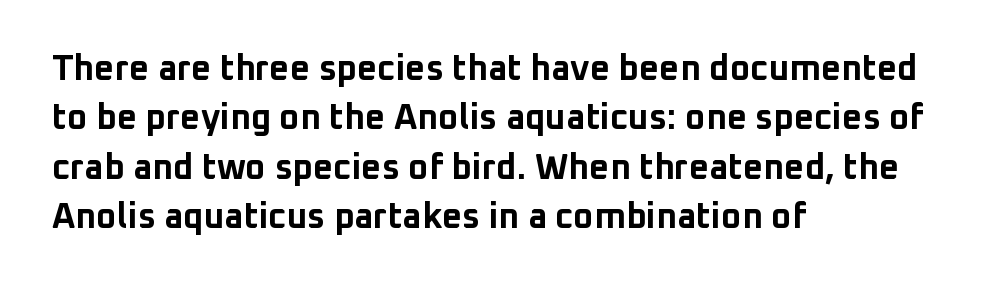
The image shows 35 px bold sans-serif type, upright; set left-aligned, normal line spacing (1.41x), normal letter spacing, not underlined; low stroke contrast and a medium x-height.
